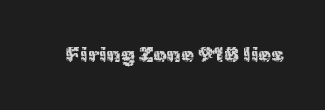
The passage shown is not underscored anywhere. The font's upright variant was chosen for this text. Stems here are at most as thick as an everyday book face. Observe the ordinary spacing: letters are neighbours, not strangers.
